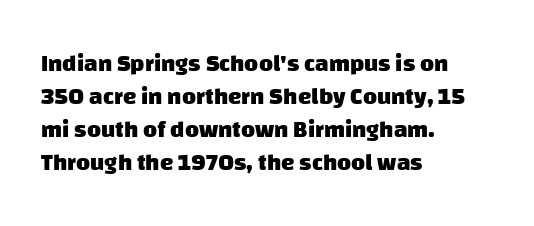
The image shows 24 px bold type; set left-aligned, normal line spacing (1.37x), normal letter spacing, not underlined.
